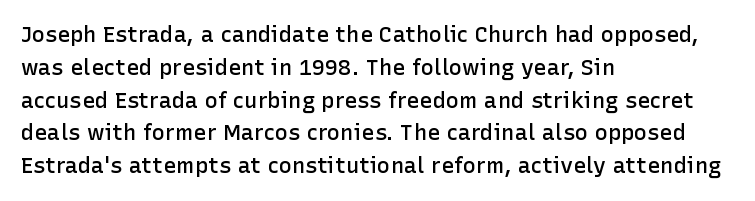
Q: Is the text bold? A: Semi-bold.
Q: Is the text italic (slanted)? A: No, it is upright.
Q: Is the text underlined? A: No.
Q: How is the paragraph aligned? A: Left-aligned.
Q: Is the spacing between letters normal or unusually wide? A: Normal.
Q: Is the spacing between lines tight, normal or loose? A: Normal.
